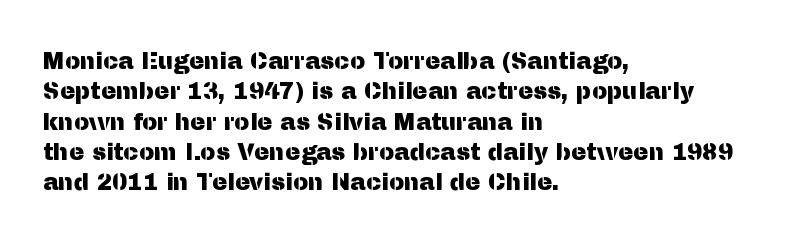
The image shows 23 px text type, upright; set left-aligned, normal line spacing (1.32x), normal letter spacing, not underlined.
